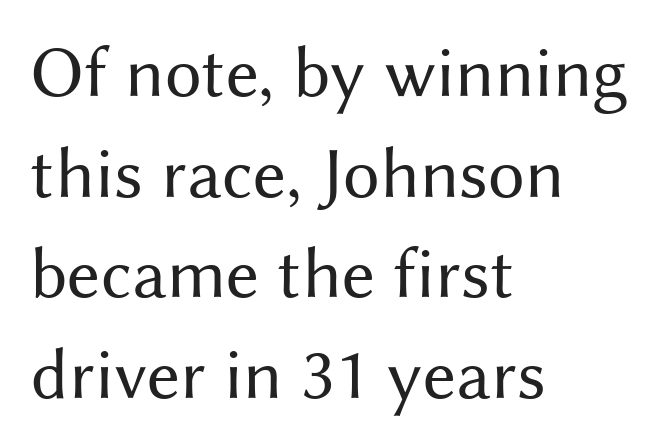
{"serif": "no", "italic": "no", "bold": "no", "weight": "regular", "width": "normal", "stroke_contrast": "medium", "x_height": "medium", "monospaced": "no", "underline": "no", "align": "left", "line_spacing": "normal", "line_spacing_ratio": 1.38, "letter_spacing": "normal", "letter_spacing_em": 0.0, "glyph_px": 73}
